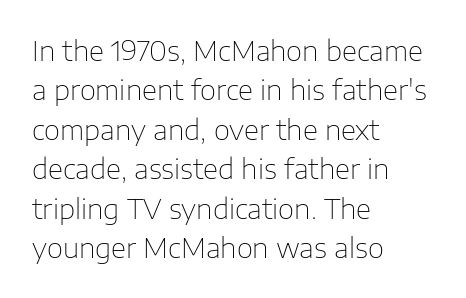
{"serif": "no", "italic": "no", "bold": "no", "weight": "thin", "width": "normal", "stroke_contrast": "low", "x_height": "medium", "monospaced": "no", "underline": "no", "align": "left", "line_spacing": "normal", "line_spacing_ratio": 1.41, "letter_spacing": "normal", "letter_spacing_em": 0.0, "glyph_px": 28}
